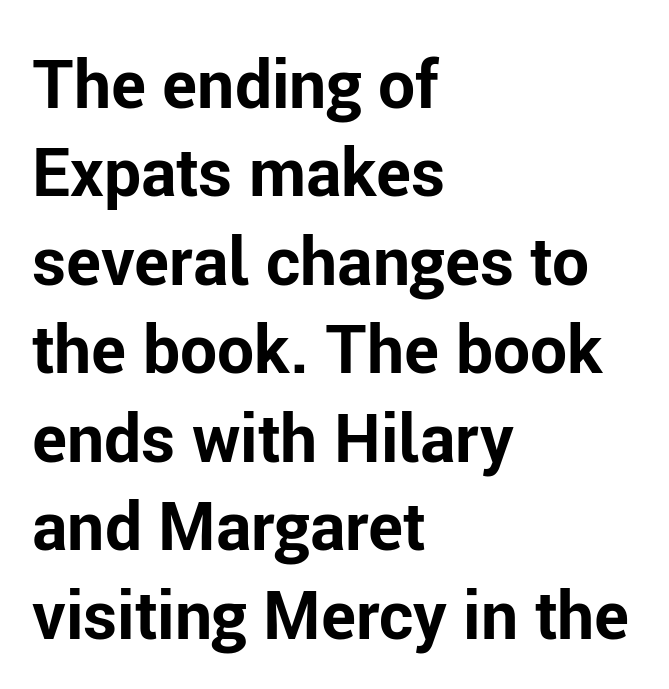
Q: Is the text bold? A: Yes.
Q: Is the text italic (slanted)? A: No, it is upright.
Q: Is the typeface a serif or a sans-serif typeface? A: Sans-serif.
Q: Is the text underlined? A: No.
Q: How is the paragraph aligned? A: Left-aligned.
Q: Is the spacing between letters normal or unusually wide? A: Normal.
Q: Is the spacing between lines tight, normal or loose? A: Normal.
Q: Width (condensed, normal, or wide)? A: Normal.
Q: Stroke contrast? A: Low.
Q: x-height? A: Medium.
Q: Monospaced? A: No.
